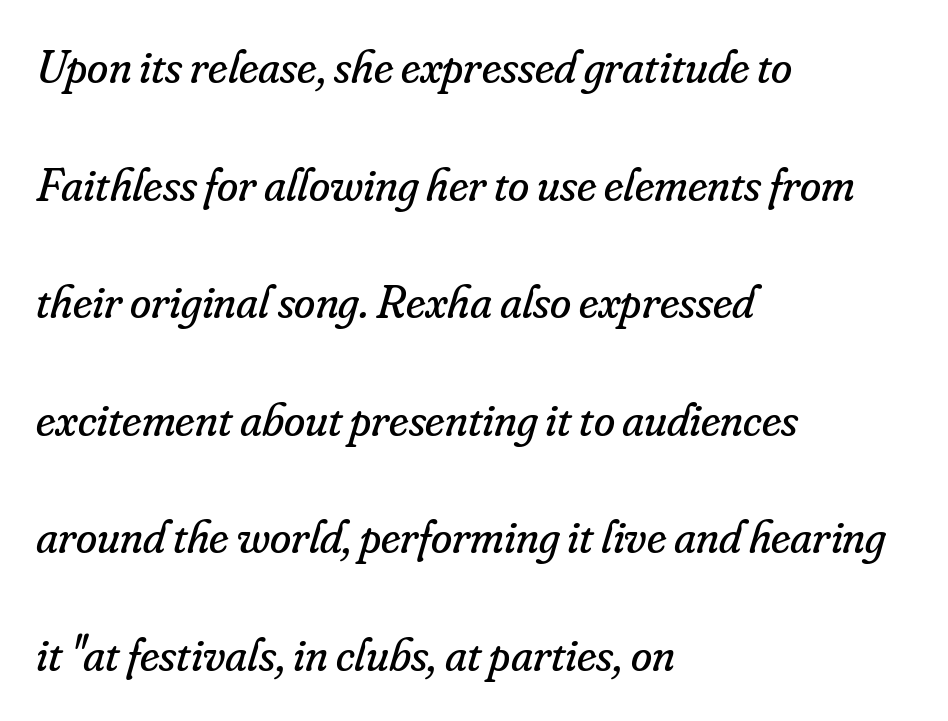
Q: Is the text bold? A: No.
Q: Is the text italic (slanted)? A: Yes, it leans right by about 16 degrees.
Q: Is the typeface a serif or a sans-serif typeface? A: Serif.
Q: Is the text underlined? A: No.
Q: How is the paragraph aligned? A: Left-aligned.
Q: Is the spacing between letters normal or unusually wide? A: Normal.
Q: Is the spacing between lines tight, normal or loose? A: Loose.
Q: Width (condensed, normal, or wide)? A: Normal.
Q: Stroke contrast? A: Low.
Q: x-height? A: Small.
Q: Monospaced? A: No.
